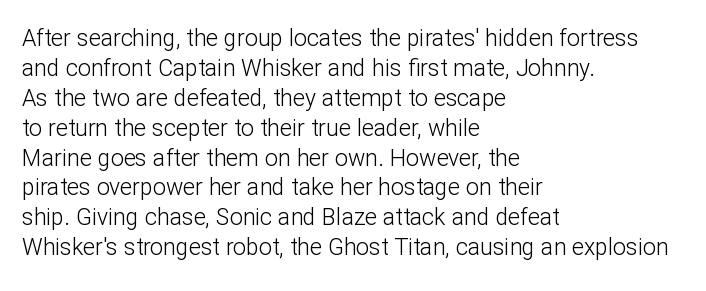
Q: Is the text bold? A: No.
Q: Is the text italic (slanted)? A: No, it is upright.
Q: Is the text underlined? A: No.
Q: How is the paragraph aligned? A: Left-aligned.
Q: Is the spacing between letters normal or unusually wide? A: Normal.
Q: Is the spacing between lines tight, normal or loose? A: Normal.
